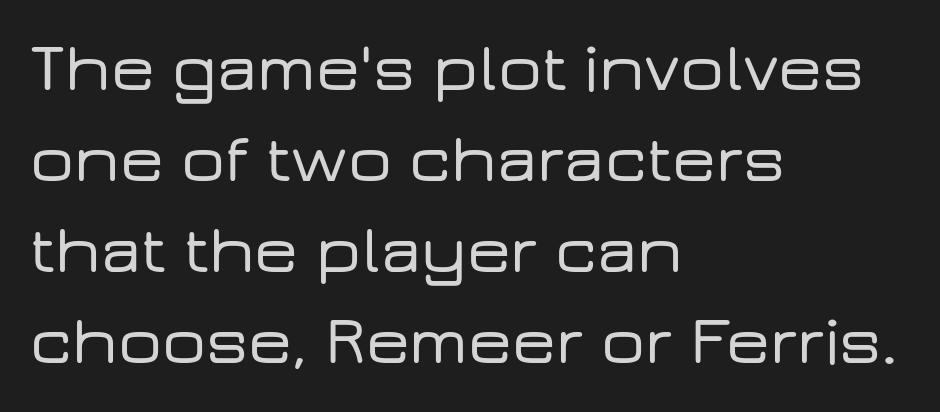
Evenly set lines give the paragraph a standard silhouette. Glyph-to-glyph distance matches everyday printed text. The font family rendered here belongs to the sans-serif group. Where is the straight margin? On the left. The specimen omits any rule beneath the text block's lines. Is this a fixed-width face? No — the glyphs have proportional, varying widths.
